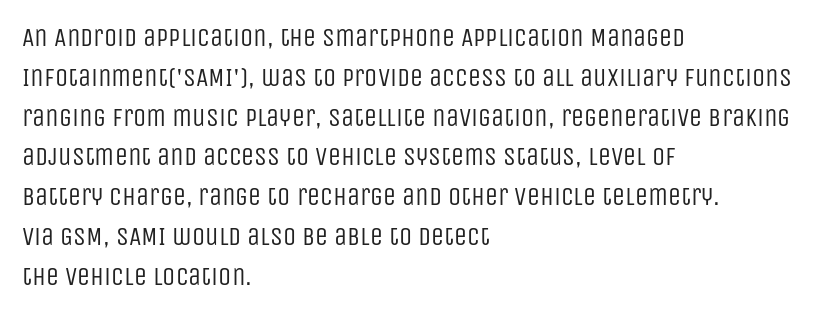
The image shows 26 px text type, upright; set left-aligned, normal line spacing (1.53x), normal letter spacing, not underlined.
